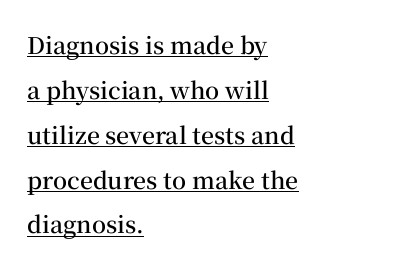
{"italic": "no", "bold": "semi", "underline": "yes", "align": "left", "line_spacing": "loose", "line_spacing_ratio": 1.95, "letter_spacing": "normal", "letter_spacing_em": 0.0, "glyph_px": 23}
